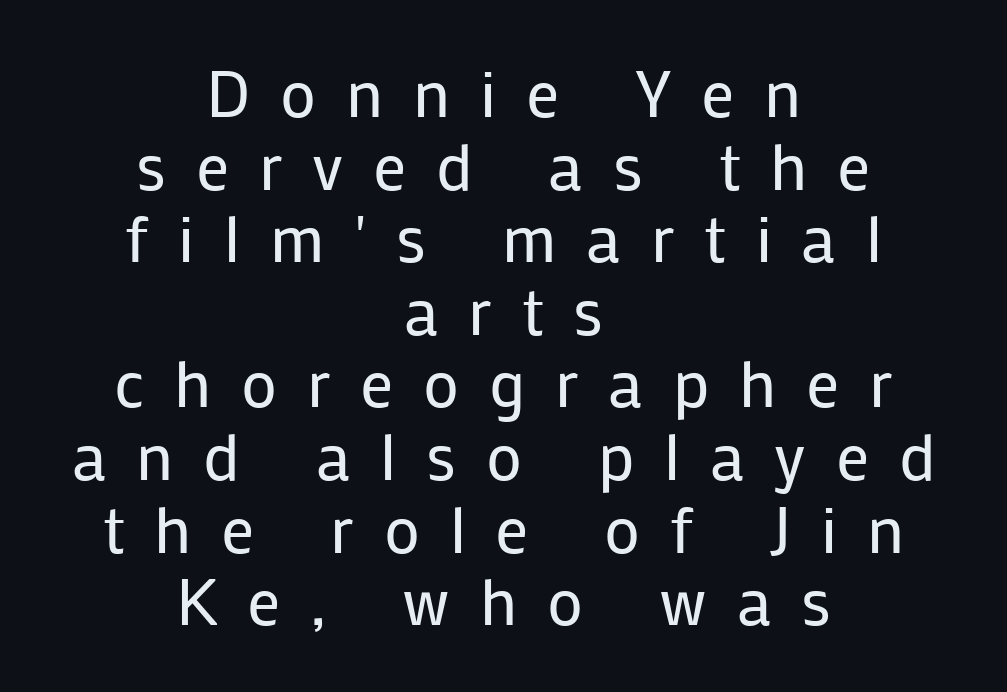
{"serif": "no", "italic": "no", "bold": "no", "weight": "regular", "width": "normal", "stroke_contrast": "low", "x_height": "medium", "monospaced": "no", "underline": "no", "align": "center", "line_spacing": "tight", "line_spacing_ratio": 1.1, "letter_spacing": "wide", "letter_spacing_em": 0.45, "glyph_px": 66}
